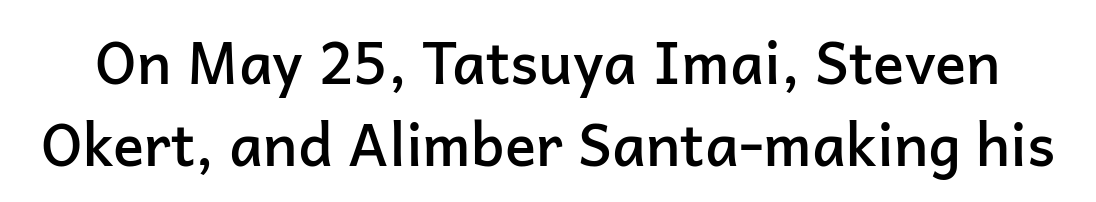
Q: Is the text bold? A: Semi-bold.
Q: Is the text italic (slanted)? A: No, it is upright.
Q: Is the typeface a serif or a sans-serif typeface? A: Sans-serif.
Q: Is the text underlined? A: No.
Q: Is the spacing between letters normal or unusually wide? A: Normal.
Q: Is the spacing between lines tight, normal or loose? A: Normal.
Q: Width (condensed, normal, or wide)? A: Normal.
Q: Stroke contrast? A: Low.
Q: x-height? A: Medium.
Q: Monospaced? A: No.
